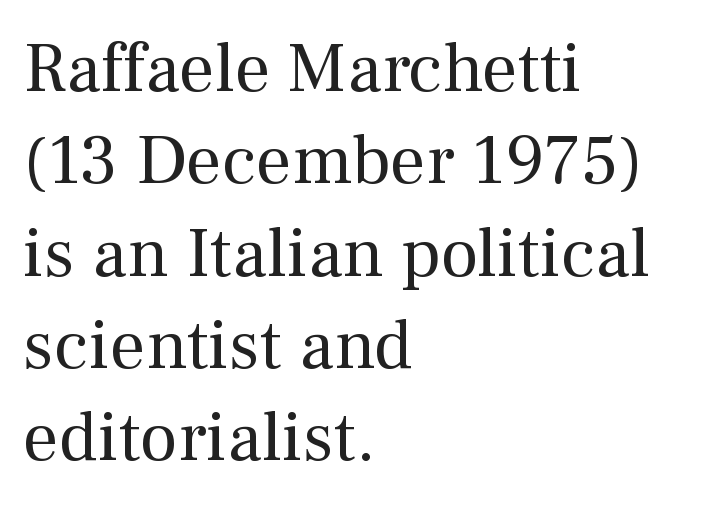
The image shows 71 px regular-weight serif type, upright; set left-aligned, normal line spacing (1.3x), normal letter spacing, not underlined; medium stroke contrast and a medium x-height.
